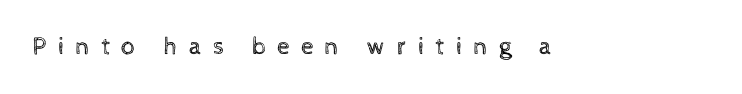
The type sits square on the baseline with zero lean. The weight tops out at a normal text grade. Students, note that the glyphs here are deliberately spaced far apart. Clear beneath every line of the passage.
